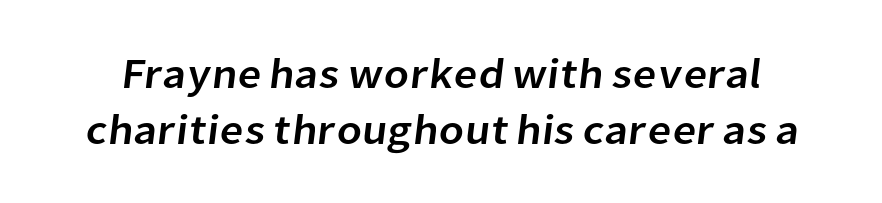
Q: Is the typeface a serif or a sans-serif typeface? A: Sans-serif.
Q: Is the text underlined? A: No.
Q: Is the spacing between letters normal or unusually wide? A: Normal.
Q: Is the spacing between lines tight, normal or loose? A: Normal.
Q: Width (condensed, normal, or wide)? A: Normal.
Q: Stroke contrast? A: Low.
Q: x-height? A: Medium.
Q: Monospaced? A: No.
